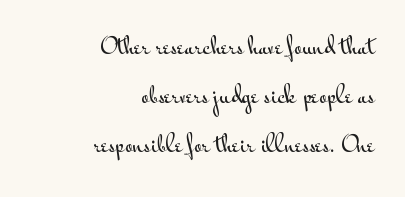
The image shows 22 px text type; set right-aligned, loose line spacing (2.23x), normal letter spacing, not underlined.
